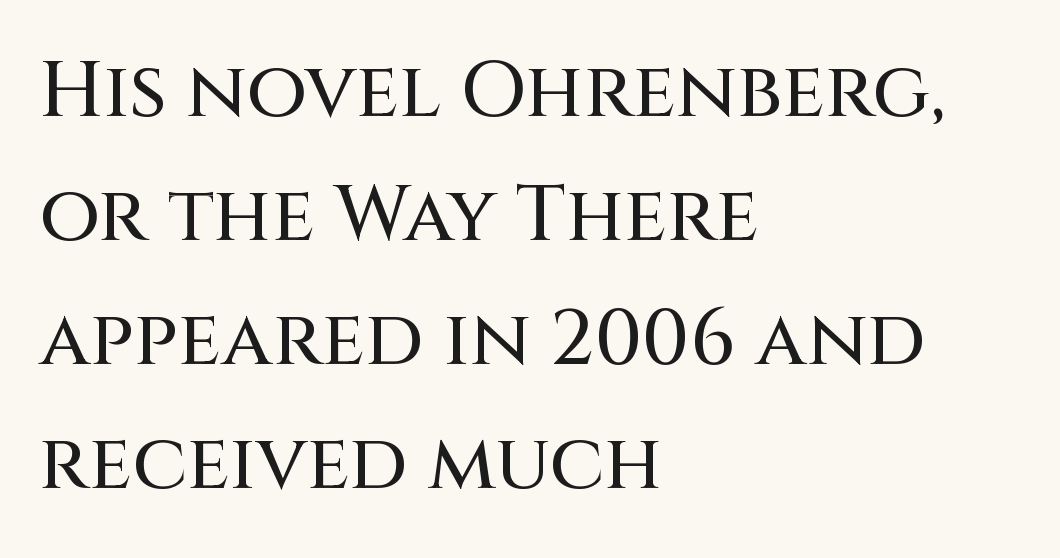
Q: Is the text italic (slanted)? A: No, it is upright.
Q: Is the typeface a serif or a sans-serif typeface? A: Sans-serif.
Q: Is the text underlined? A: No.
Q: How is the paragraph aligned? A: Left-aligned.
Q: Is the spacing between letters normal or unusually wide? A: Normal.
Q: Is the spacing between lines tight, normal or loose? A: Normal.
Q: Width (condensed, normal, or wide)? A: Normal.
Q: Stroke contrast? A: Medium.
Q: x-height? A: Large.
Q: Monospaced? A: No.
